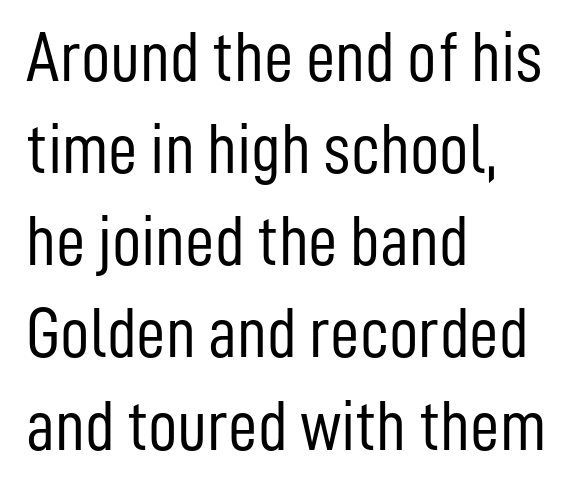
The image shows 72 px light, condensed sans-serif type, upright; set left-aligned, normal line spacing (1.28x), normal letter spacing, not underlined; low stroke contrast and a medium x-height.
